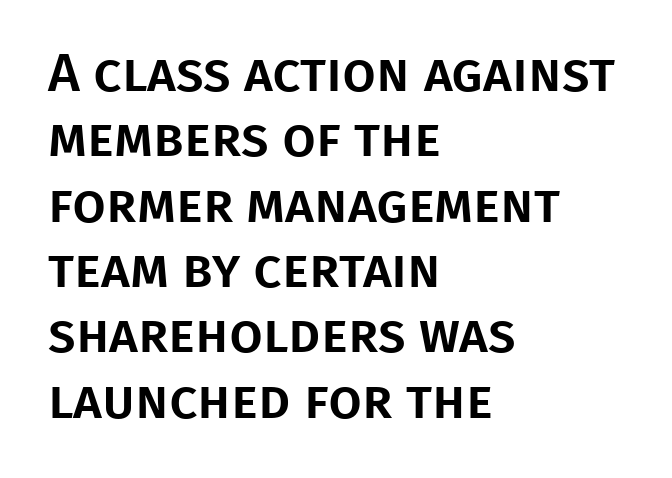
{"serif": "no", "italic": "no", "width": "normal", "stroke_contrast": "low", "x_height": "large", "monospaced": "no", "underline": "no", "align": "left", "line_spacing_ratio": 1.21, "letter_spacing": "normal", "letter_spacing_em": 0.0, "glyph_px": 54}
